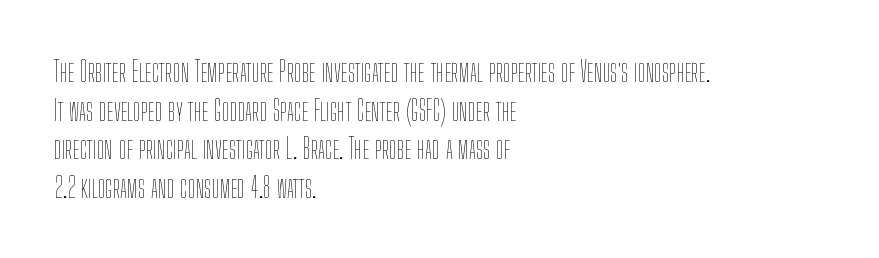
Q: Is the text bold? A: No.
Q: Is the text italic (slanted)? A: No, it is upright.
Q: Is the text underlined? A: No.
Q: How is the paragraph aligned? A: Left-aligned.
Q: Is the spacing between letters normal or unusually wide? A: Normal.
Q: Is the spacing between lines tight, normal or loose? A: Normal.
Q: Width (condensed, normal, or wide)? A: Condensed.
Q: Stroke contrast? A: Low.
Q: x-height? A: Medium.
Q: Monospaced? A: No.
